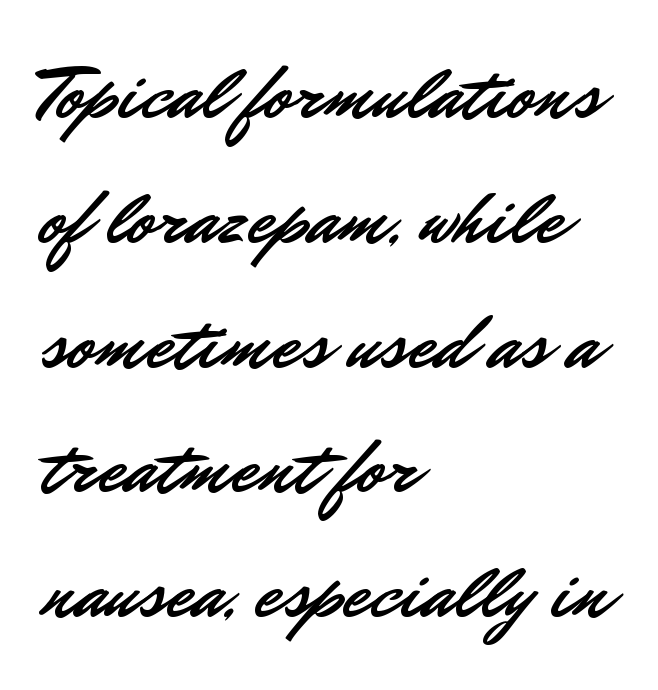
{"serif": "no", "width": "normal", "stroke_contrast": "low", "x_height": "small", "monospaced": "no", "underline": "no", "align": "left", "line_spacing": "normal", "line_spacing_ratio": 1.6, "letter_spacing": "normal", "letter_spacing_em": 0.0, "glyph_px": 78}
